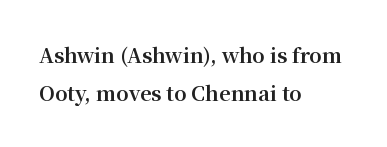
Typesetter's note: full bold, strokes at maximum text heaviness. The typesetter chose a ragged-right arrangement here. The passage shown has conventional tracking throughout. This rendering features lettering with no underline.
